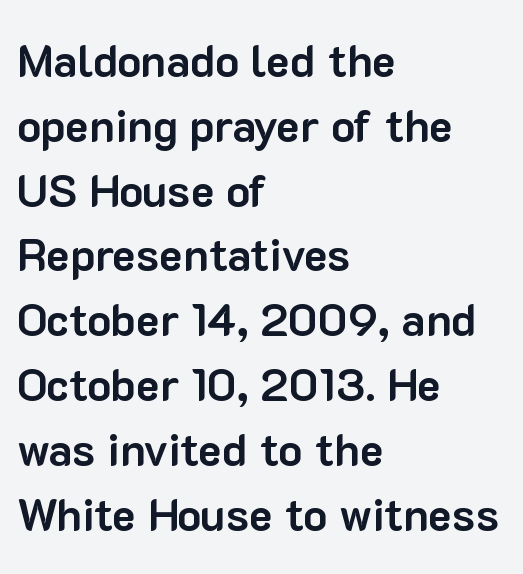
Type style note: lacks serifs. How heavy is the stroke? Heavy — this is a bold. Quick note: interline space is typical. The face used here is proportionally spaced, like ordinary book or web type. The strip under each line holds only bare page.
